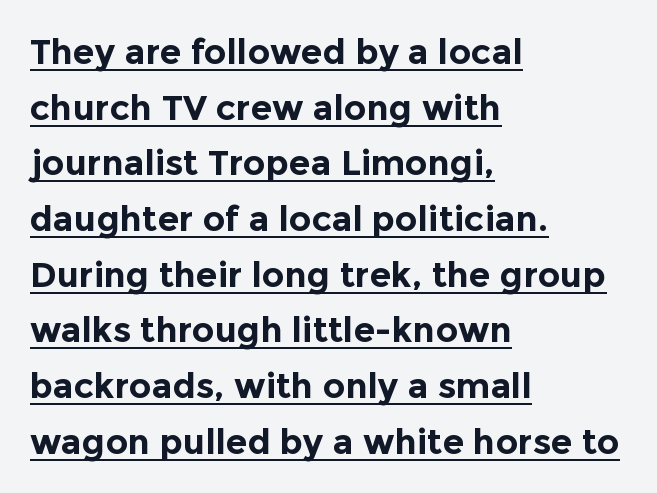
The image shows 35 px bold sans-serif type, upright; set left-aligned, normal line spacing (1.59x), normal letter spacing, underlined; a medium x-height.
